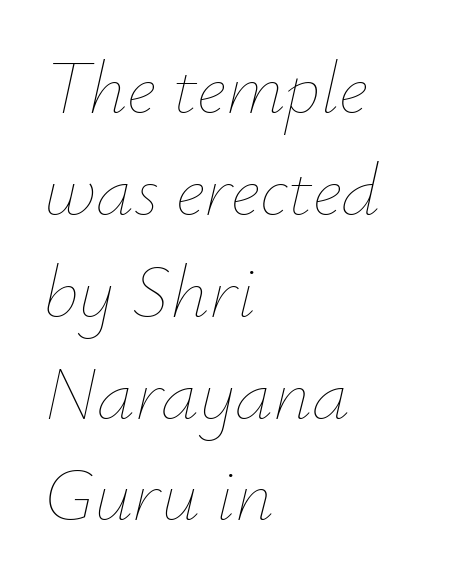
{"italic": "yes", "lean": "right", "slant_degrees": 12, "bold": "no", "weight": "thin", "width": "normal", "stroke_contrast": "low", "x_height": "small", "monospaced": "no", "underline": "no", "align": "left", "line_spacing": "normal", "line_spacing_ratio": 1.34, "letter_spacing": "normal", "letter_spacing_em": 0.0, "glyph_px": 76}
